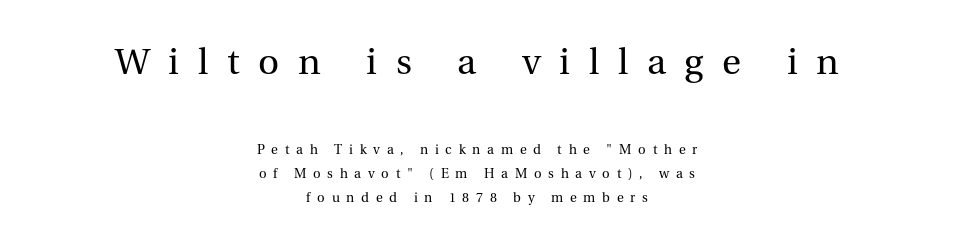
{"serif": "yes", "italic": "no", "bold": "no", "weight": "regular", "width": "normal", "stroke_contrast": "medium", "x_height": "medium", "monospaced": "no", "underline": "no", "align": "center", "line_spacing_ratio": 1.73, "letter_spacing": "wide", "letter_spacing_em": 0.48, "larger_block": "first", "size_ratio": 2.79, "glyph_px": 39}
